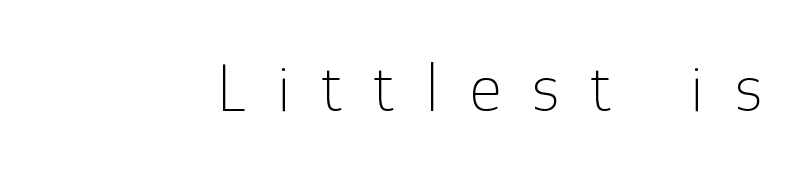
The image shows 69 px thin sans-serif type, upright; set unusually wide letter spacing (+0.45 em), not underlined; low stroke contrast and a medium x-height.
